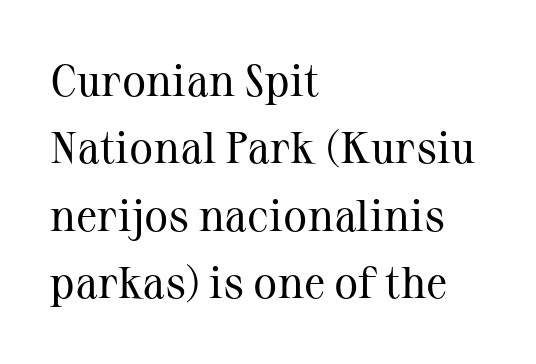
{"serif": "yes", "italic": "no", "bold": "no", "weight": "regular", "width": "normal", "stroke_contrast": "medium", "x_height": "medium", "monospaced": "no", "underline": "no", "align": "left", "line_spacing": "normal", "line_spacing_ratio": 1.5, "letter_spacing": "normal", "letter_spacing_em": 0.0, "glyph_px": 45}
